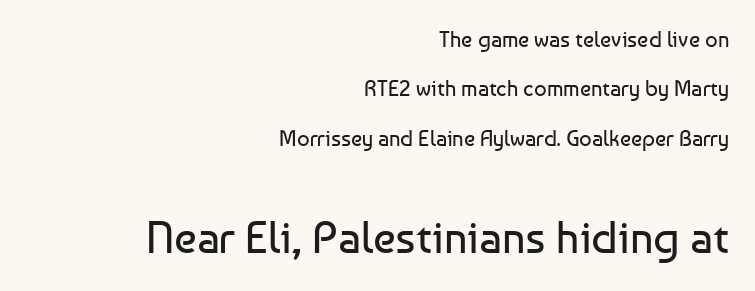
{"serif": "no", "italic": "no", "bold": "no", "weight": "regular", "width": "normal", "stroke_contrast": "low", "x_height": "medium", "monospaced": "no", "underline": "no", "align": "right", "line_spacing": "loose", "line_spacing_ratio": 2.25, "letter_spacing": "normal", "letter_spacing_em": 0.0, "larger_block": "second", "size_ratio": 2.05, "glyph_px": 45}
